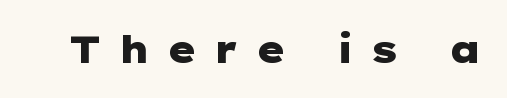
{"serif": "no", "italic": "no", "bold": "yes", "weight": "heavy", "width": "wide", "stroke_contrast": "low", "x_height": "medium", "underline": "no", "letter_spacing": "wide", "letter_spacing_em": 0.43, "glyph_px": 38}
